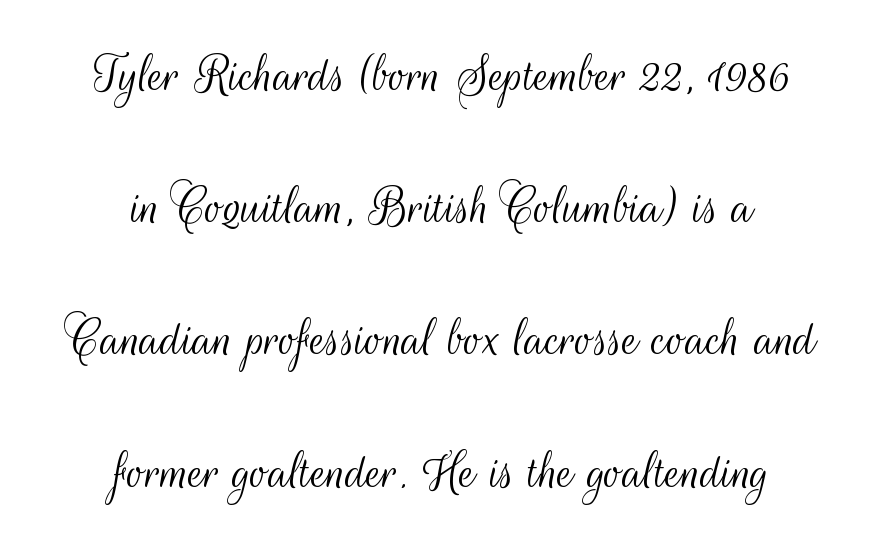
These lines stack symmetrically, like a column narrowing and widening about its center. The designer went with a sans here, leaving each stem footless. The letters advance in unequal steps, a hallmark of proportional type. Vertical stems look standard width or narrower in stroke.
